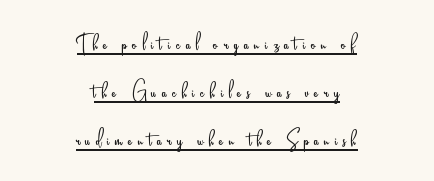
The image shows 28 px light, condensed sans-serif type; set centered, line spacing 1.71x, unusually wide letter spacing (+0.2 em), underlined; low stroke contrast and a small x-height.
